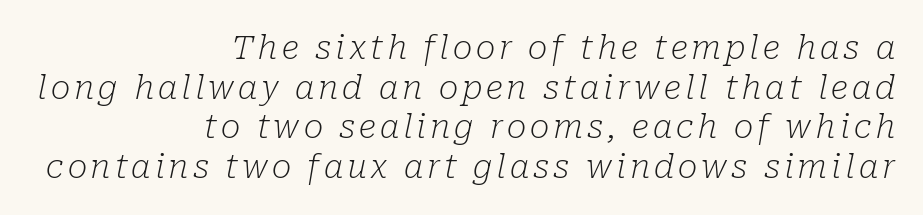
Q: Is the text bold? A: No.
Q: Is the text italic (slanted)? A: Yes, it leans right by about 10 degrees.
Q: Is the typeface a serif or a sans-serif typeface? A: Serif.
Q: Is the text underlined? A: No.
Q: How is the paragraph aligned? A: Right-aligned.
Q: Width (condensed, normal, or wide)? A: Normal.
Q: Stroke contrast? A: Low.
Q: x-height? A: Medium.
Q: Monospaced? A: No.
